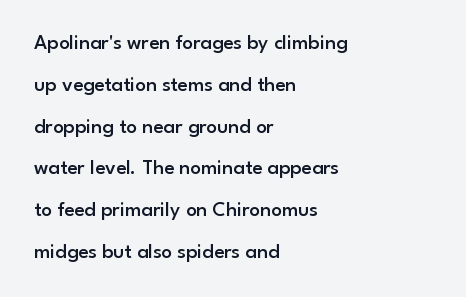
The image shows 21 px text type, upright; set left-aligned, loose line spacing (1.99x), normal letter spacing, not underlined.
